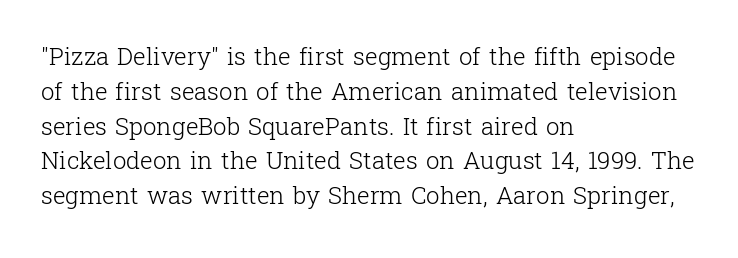
Summary of weight: not heavy and not bold. The passage shown stacks its lines at a standard gap. Upright lettering throughout. Tracking value appears to be zero — textbook default spacing.
